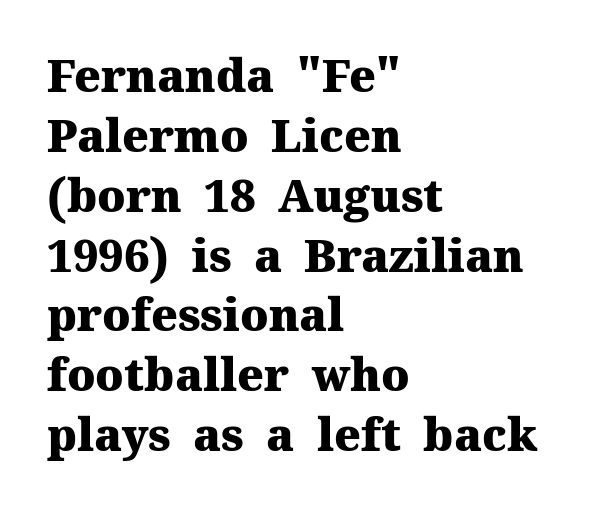
The image shows 45 px heavy serif type, upright; set left-aligned, normal line spacing (1.33x), normal letter spacing, not underlined; medium stroke contrast and a medium x-height.
